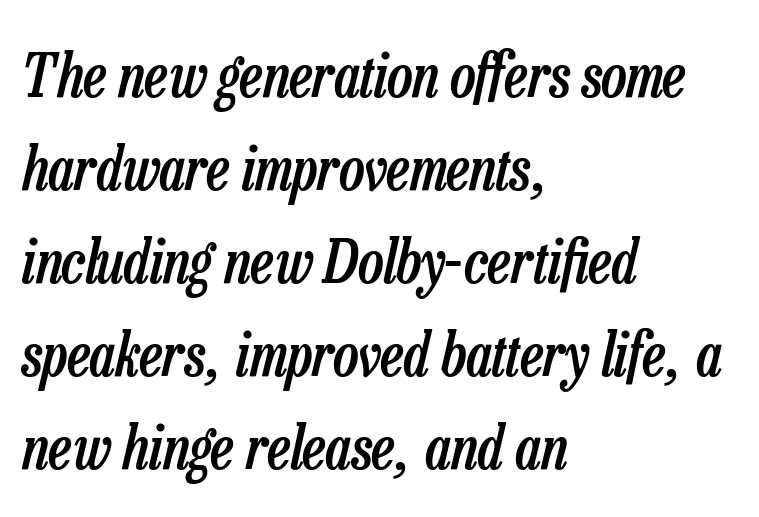
The foot of each line stays bare and open. Students, note that the glyphs here touch the page at normal intervals. Character widths vary here, with narrow letters taking less room than wide ones. These lines stack with their left ends in a neat column. How would I describe the line gaps? Plain and ordinary. Typographic density is moderately raised because the face is semibold.
